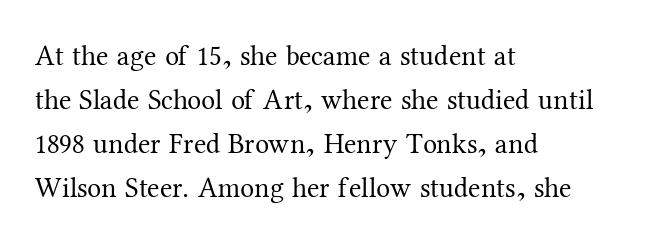
The image shows 28 px regular-weight serif type, upright; set left-aligned, normal line spacing (1.57x), normal letter spacing, not underlined; medium stroke contrast and a medium x-height.
